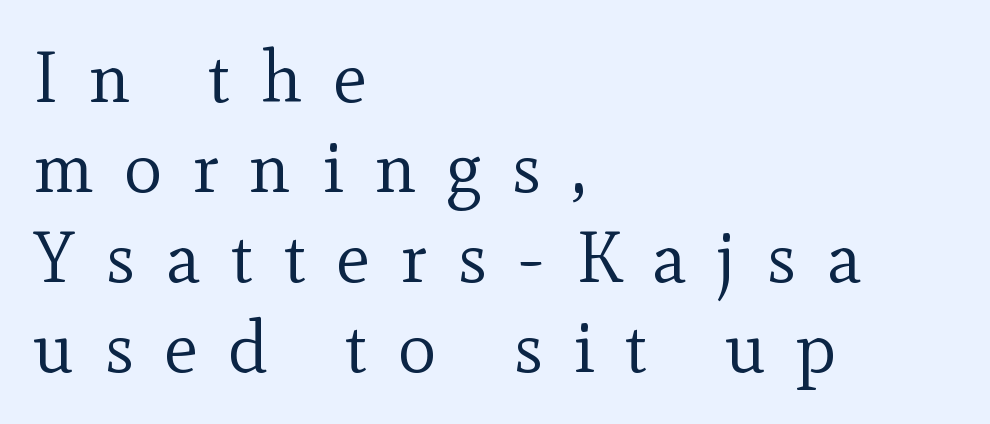
The image shows 72 px regular-weight serif type, upright; set left-aligned, normal line spacing (1.25x), unusually wide letter spacing (+0.42 em), not underlined; a small x-height.
